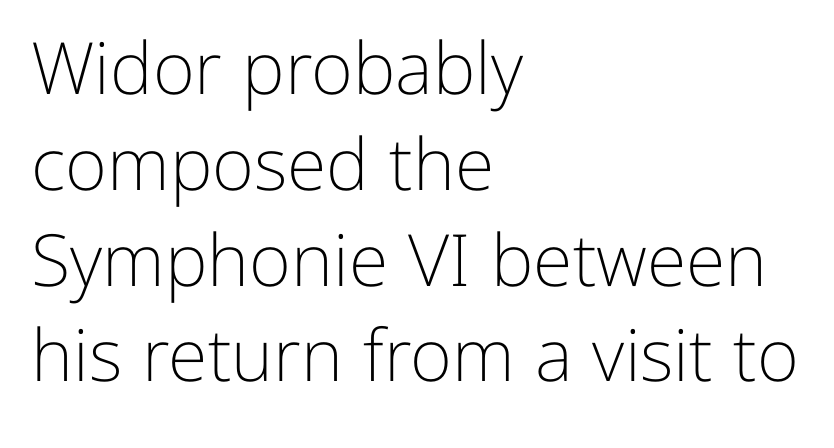
The image shows 72 px light sans-serif type, upright; set left-aligned, normal line spacing (1.33x), normal letter spacing, not underlined; low stroke contrast and a medium x-height.
